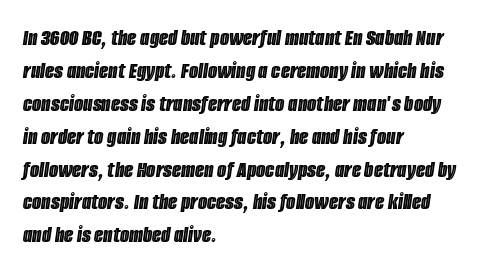
{"italic": "yes", "lean": "right", "slant_degrees": 8, "underline": "no", "align": "left", "line_spacing": "normal", "line_spacing_ratio": 1.37, "letter_spacing": "normal", "letter_spacing_em": 0.0, "glyph_px": 24}
